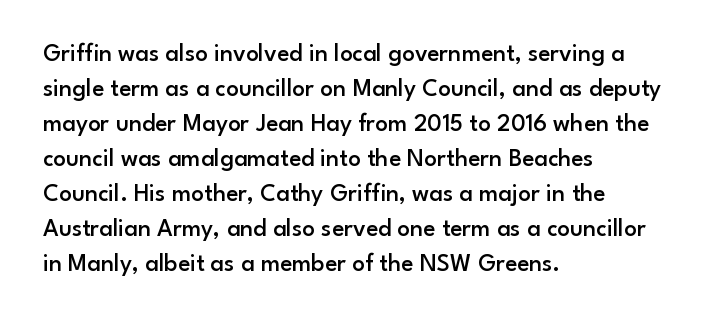
Q: Is the text bold? A: Semi-bold.
Q: Is the text italic (slanted)? A: No, it is upright.
Q: Is the text underlined? A: No.
Q: How is the paragraph aligned? A: Left-aligned.
Q: Is the spacing between letters normal or unusually wide? A: Normal.
Q: Is the spacing between lines tight, normal or loose? A: Normal.
